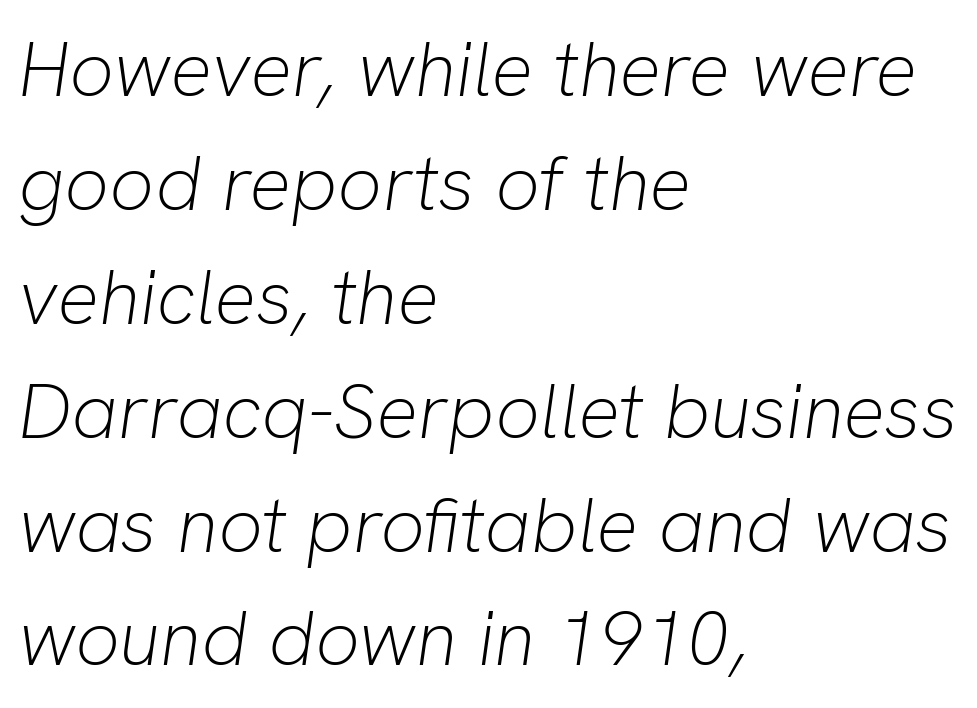
The image shows 78 px light type, italic (leaning right); set left-aligned, normal line spacing (1.46x), normal letter spacing, not underlined; low stroke contrast and a medium x-height.
